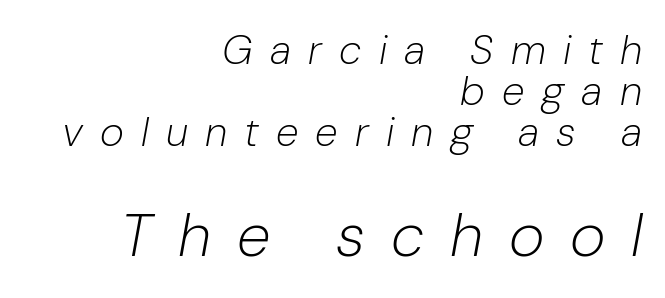
The image shows 61 px light type, italic (leaning right); set right-aligned, tight line spacing (1.0x), unusually wide letter spacing (+0.42 em), not underlined; the second (bottom) block is 1.49x larger; low stroke contrast and a medium x-height.
